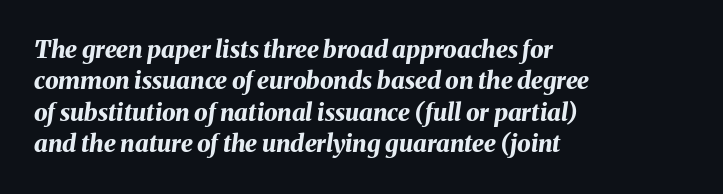
{"italic": "yes", "lean": "right", "slant_degrees": 8, "bold": "yes", "underline": "no", "align": "left", "line_spacing": "normal", "line_spacing_ratio": 1.31, "letter_spacing": "normal", "letter_spacing_em": 0.0, "glyph_px": 24}
